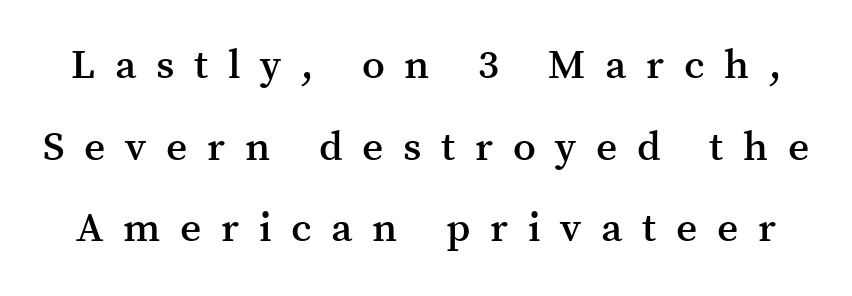
Q: Is the text bold? A: Semi-bold.
Q: Is the text italic (slanted)? A: No, it is upright.
Q: Is the typeface a serif or a sans-serif typeface? A: Serif.
Q: Is the text underlined? A: No.
Q: Is the spacing between letters normal or unusually wide? A: Unusually wide.
Q: Is the spacing between lines tight, normal or loose? A: Loose.
Q: Width (condensed, normal, or wide)? A: Normal.
Q: Stroke contrast? A: Medium.
Q: x-height? A: Medium.
Q: Monospaced? A: No.
